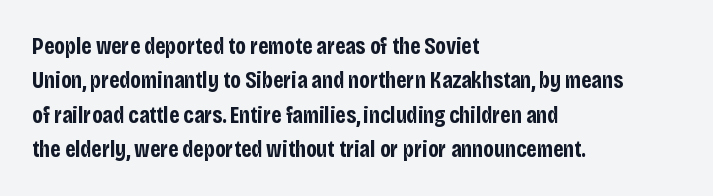
The space directly below the letters is spotless. Interline gaps are of average width in this sample. Ascenders rise straight up at ninety degrees. The rendering anchors every line to the left-hand side. The horizontal fit of the characters is conventional and even. The sample has been set heavy, in full bold.
